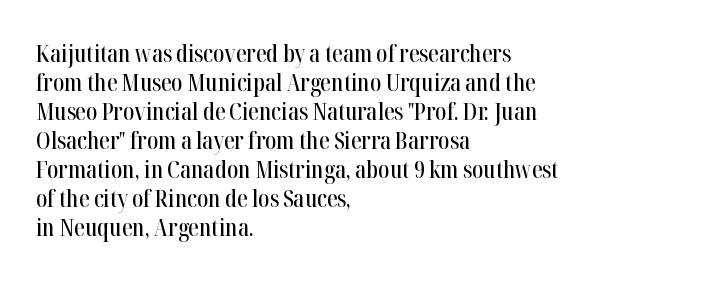
Q: Is the text italic (slanted)? A: No, it is upright.
Q: Is the text underlined? A: No.
Q: How is the paragraph aligned? A: Left-aligned.
Q: Is the spacing between letters normal or unusually wide? A: Normal.
